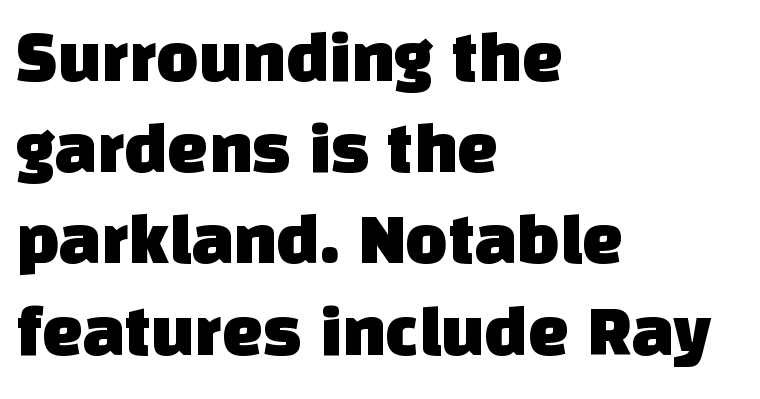
Spacing between characters is what you'd get straight out of the box. What kind of face is this? One without serifs — a sans. The passage shown is typed in a proportional face where columns would drift. Is the block centered? No — it sits flush against the left margin.
